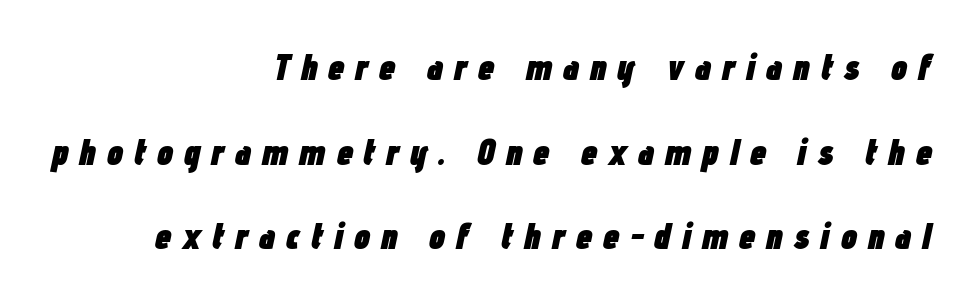
Q: Is the text bold? A: Yes.
Q: Is the text italic (slanted)? A: Yes, it leans right by about 12 degrees.
Q: Is the text underlined? A: No.
Q: How is the paragraph aligned? A: Right-aligned.
Q: Is the spacing between letters normal or unusually wide? A: Unusually wide.
Q: Is the spacing between lines tight, normal or loose? A: Loose.
Q: Width (condensed, normal, or wide)? A: Condensed.
Q: Stroke contrast? A: Low.
Q: x-height? A: Medium.
Q: Monospaced? A: No.
